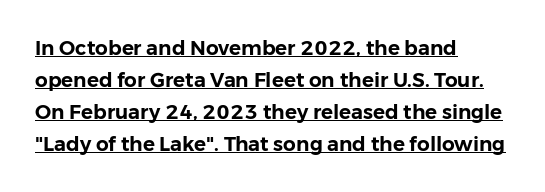
The image shows 20 px text type, upright; set left-aligned, normal line spacing (1.6x), normal letter spacing, underlined.
